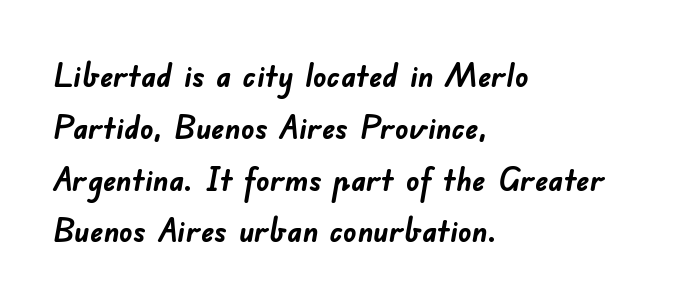
Quick note: interline space is typical. Line beginnings align vertically; line endings do not. Check under the words: just untouched page. Nothing sits at the stroke ends, so this counts as sans-serif. Character widths vary here, with narrow letters taking less room than wide ones. Summary of weight: heavy, a full bold.
